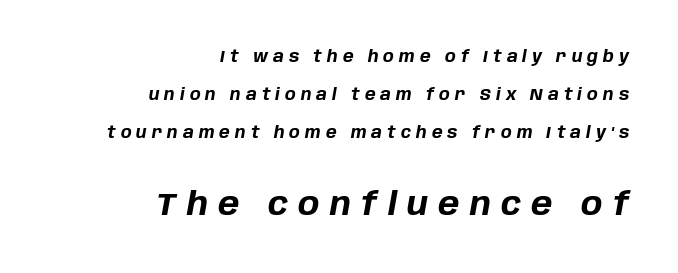
Tall strokes in this sample are angled rather than plumb. Looks like regular typesetting: each glyph gets only the width it needs. Typographic density is high because the face is bold. Rule under the text: the space is simply empty. A typesetter would call this heavily tracked-out type.
